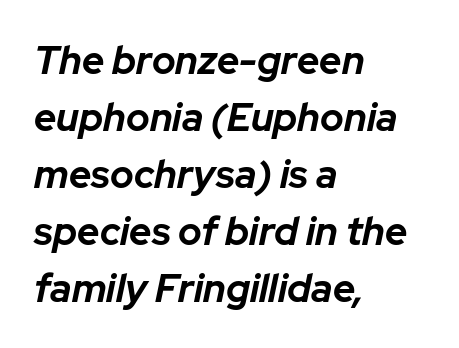
The font's italic variant was chosen for this text. Does the copy run flush right? No — it runs flush left. Default kerning and tracking; the words read as compact shapes. A bare baseline throughout the passage. Each glyph is drawn with heavy, bold strokes.
